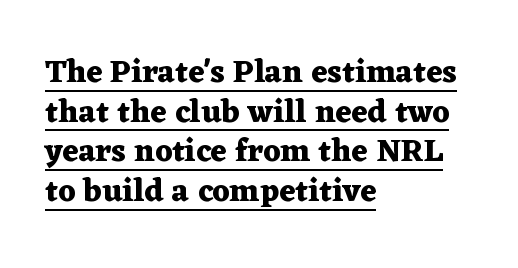
{"serif": "yes", "italic": "no", "bold": "yes", "weight": "heavy", "width": "wide", "stroke_contrast": "medium", "x_height": "medium", "monospaced": "no", "underline": "yes", "align": "left", "line_spacing_ratio": 1.24, "letter_spacing": "normal", "letter_spacing_em": 0.0, "glyph_px": 32}
